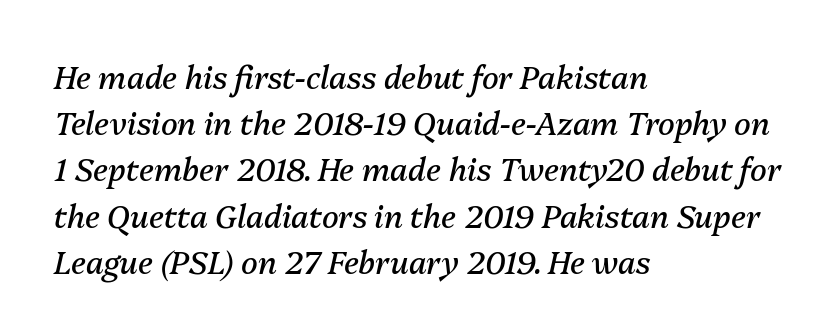
The image shows 31 px regular-weight type, italic (leaning right); set left-aligned, normal line spacing (1.49x), normal letter spacing, not underlined; medium stroke contrast and a medium x-height.
